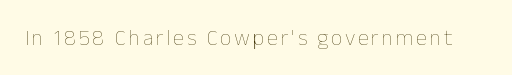
Q: Is the text bold? A: No.
Q: Is the text italic (slanted)? A: No, it is upright.
Q: Is the text underlined? A: No.
